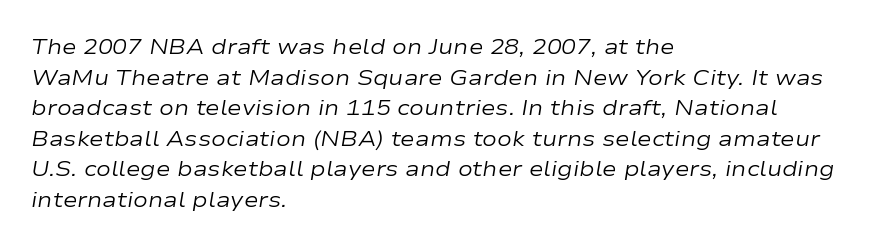
{"italic": "yes", "lean": "right", "slant_degrees": 9, "bold": "no", "underline": "no", "align": "left", "line_spacing": "normal", "line_spacing_ratio": 1.39, "letter_spacing": "normal", "letter_spacing_em": 0.0, "glyph_px": 22}
